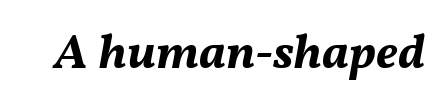
If you drew a line through each stem, it would be angled. This sample has the flowing, uneven cadence of proportional lettering. Students, this is bold: see how much ink each stroke carries. The letterforms sit shoulder to shoulder at normal distance. Has an underline been added? It has not.
